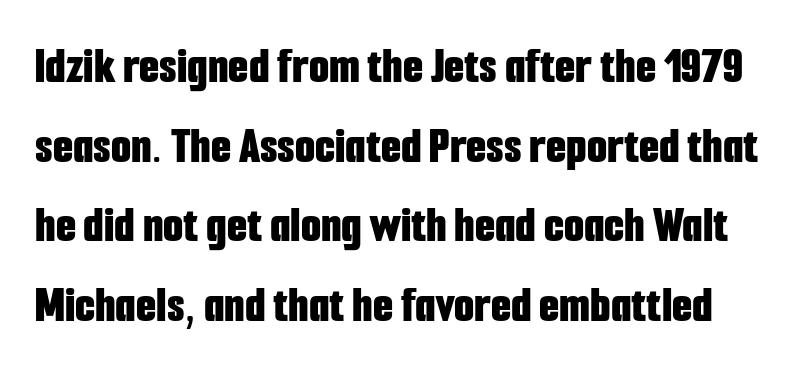
Q: Is the text bold? A: Yes.
Q: Is the text italic (slanted)? A: No, it is upright.
Q: Is the typeface a serif or a sans-serif typeface? A: Sans-serif.
Q: Is the text underlined? A: No.
Q: Is the spacing between letters normal or unusually wide? A: Normal.
Q: Is the spacing between lines tight, normal or loose? A: Normal.
Q: Width (condensed, normal, or wide)? A: Condensed.
Q: Stroke contrast? A: Low.
Q: x-height? A: Medium.
Q: Monospaced? A: No.
